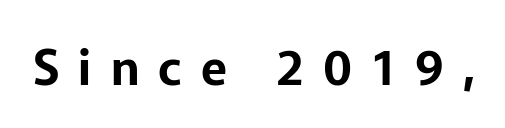
You could only call the tracking loose — the letters float apart. Each row of text sits above clean, open space. Is this a fixed-width face? No — the glyphs have proportional, varying widths. These lines are composed in type without serifs. It's the straight-up-and-down kind of type.
